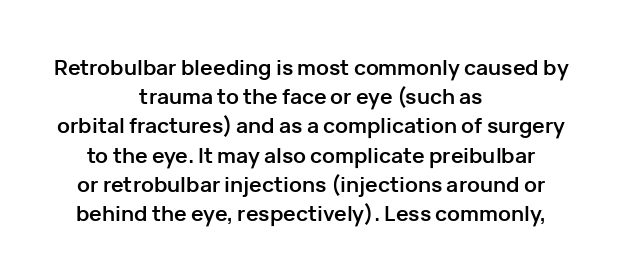
The image shows 21 px bold type, upright; set centered, normal line spacing (1.39x), normal letter spacing, not underlined.
